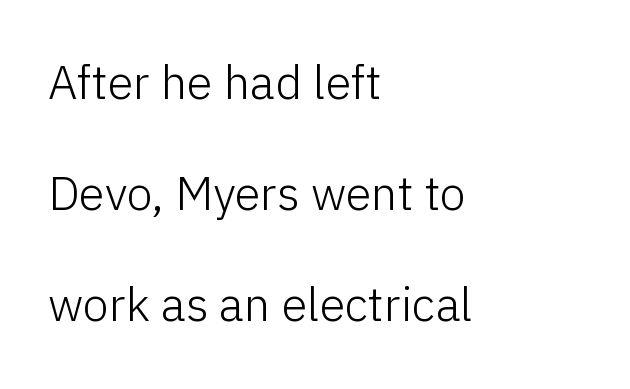
Do the letters lean? They stand straight. Ink coverage per letter is moderate at most. Anything drawn beneath the words? Only blank space. If you measured baseline to baseline, you'd find a long distance.
